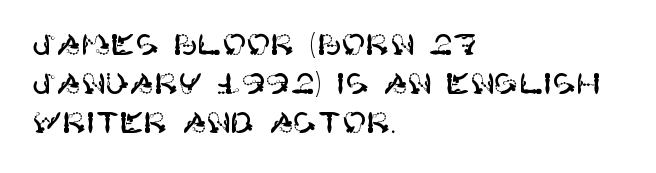
The face used here is a sans, in the tradition of grotesques and geometrics. The gap between lines stays unmarked. The setting favours the left margin, as ordinary paragraphs usually do. The axis of the letterforms is exactly vertical.
